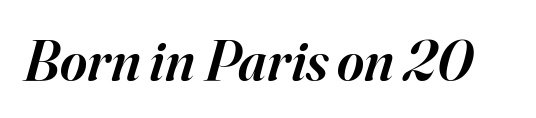
Q: Is the text bold? A: Semi-bold.
Q: Is the text italic (slanted)? A: Yes, it leans right by about 16 degrees.
Q: Is the typeface a serif or a sans-serif typeface? A: Serif.
Q: Is the text underlined? A: No.
Q: Is the spacing between letters normal or unusually wide? A: Normal.
Q: Width (condensed, normal, or wide)? A: Normal.
Q: Stroke contrast? A: High.
Q: x-height? A: Small.
Q: Monospaced? A: No.
